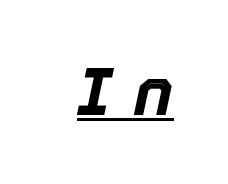
The image shows 66 px bold type, italic (leaning right); set unusually wide letter spacing (+0.32 em), underlined; a medium x-height.
